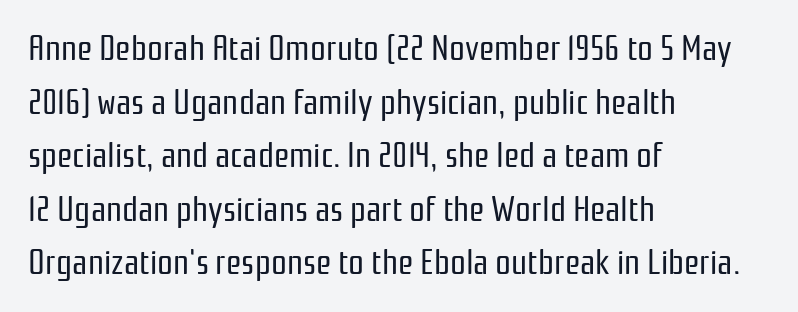
{"serif": "no", "italic": "no", "bold": "no", "weight": "regular", "width": "condensed", "stroke_contrast": "low", "x_height": "medium", "monospaced": "no", "underline": "no", "align": "left", "line_spacing": "normal", "line_spacing_ratio": 1.53, "letter_spacing": "normal", "letter_spacing_em": 0.0, "glyph_px": 35}
